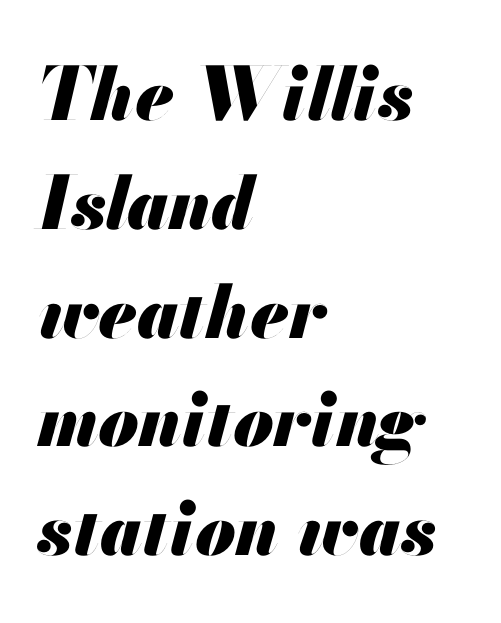
{"italic": "yes", "lean": "right", "slant_degrees": 13, "bold": "yes", "weight": "heavy", "width": "normal", "stroke_contrast": "medium", "x_height": "small", "monospaced": "no", "underline": "no", "align": "left", "line_spacing": "normal", "line_spacing_ratio": 1.49, "letter_spacing": "normal", "letter_spacing_em": 0.0, "glyph_px": 73}
